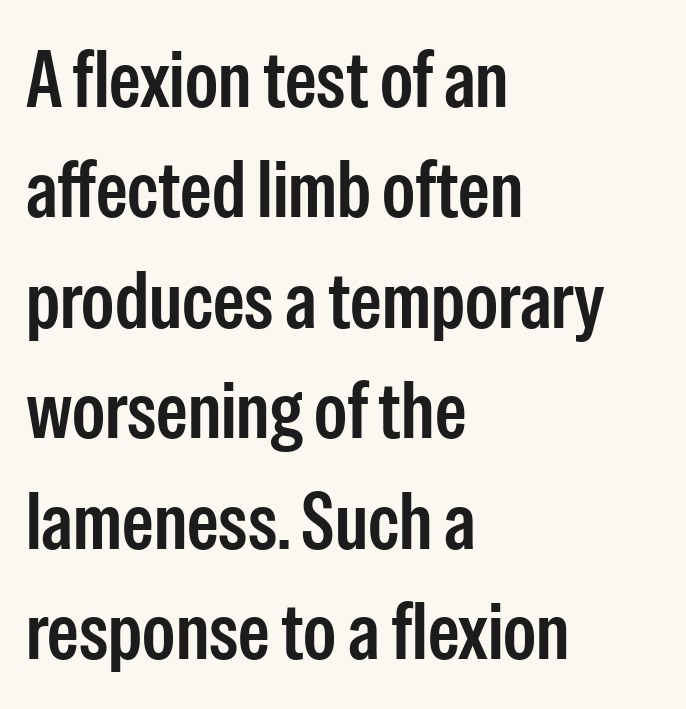
{"serif": "no", "italic": "no", "bold": "semi", "weight": "semibold", "width": "condensed", "stroke_contrast": "low", "x_height": "medium", "monospaced": "no", "underline": "no", "align": "left", "line_spacing": "normal", "line_spacing_ratio": 1.38, "letter_spacing": "normal", "letter_spacing_em": 0.0, "glyph_px": 80}
